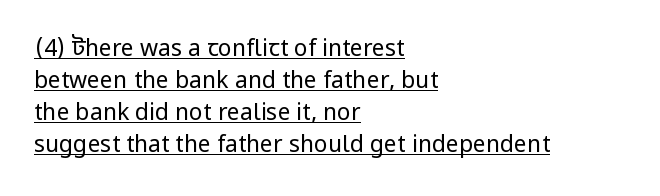
The image shows 23 px text type, upright; set left-aligned, normal line spacing (1.39x), normal letter spacing, underlined.
